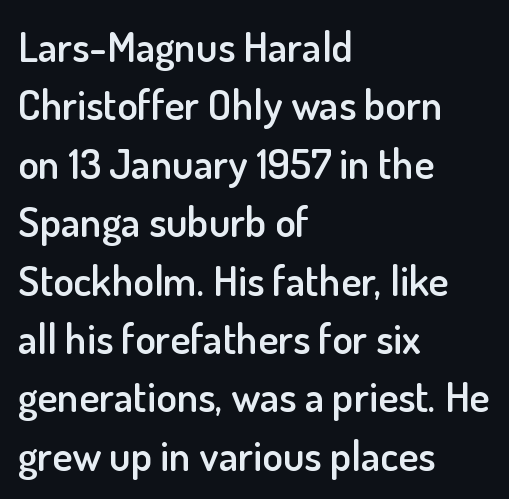
Vertical strokes here are truly vertical. These lines are composed in type without serifs. Here the designer chose a conventional face with non-uniform glyph widths. Spacing between characters is what you'd get straight out of the box.
